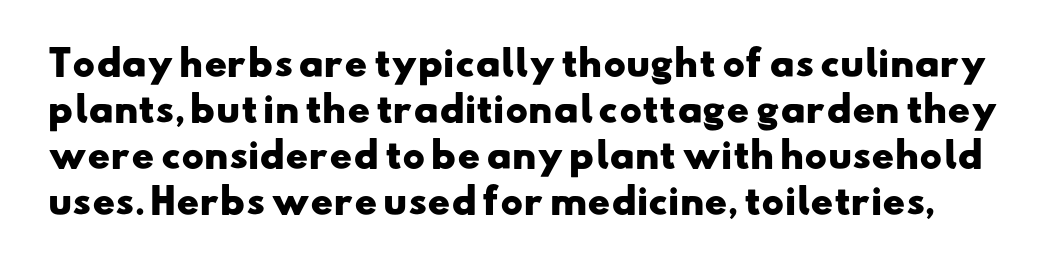
In terms of letterspacing, this is plain default setting. Descenders hang freely into open space. The letters carry no serifs — their stems end cleanly without finishing strokes. How heavy is the stroke? Heavy — this is a bold. Interline gaps are of average width in this sample. This sample has the flowing, uneven cadence of proportional lettering.
